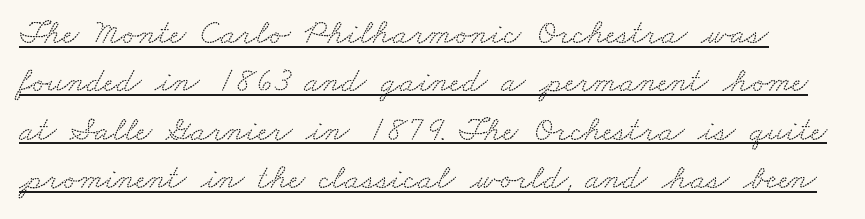
Q: Is the text underlined? A: Yes.
Q: Is the spacing between letters normal or unusually wide? A: Normal.
Q: Is the spacing between lines tight, normal or loose? A: Normal.
Q: Width (condensed, normal, or wide)? A: Wide.
Q: Stroke contrast? A: Low.
Q: x-height? A: Small.
Q: Monospaced? A: No.
